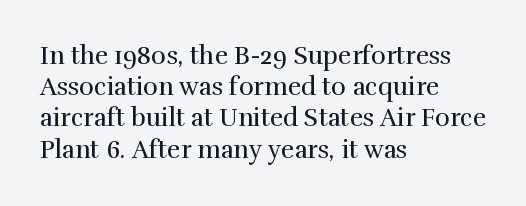
The image shows 25 px text type, upright; set left-aligned, normal line spacing (1.25x), normal letter spacing, not underlined.
